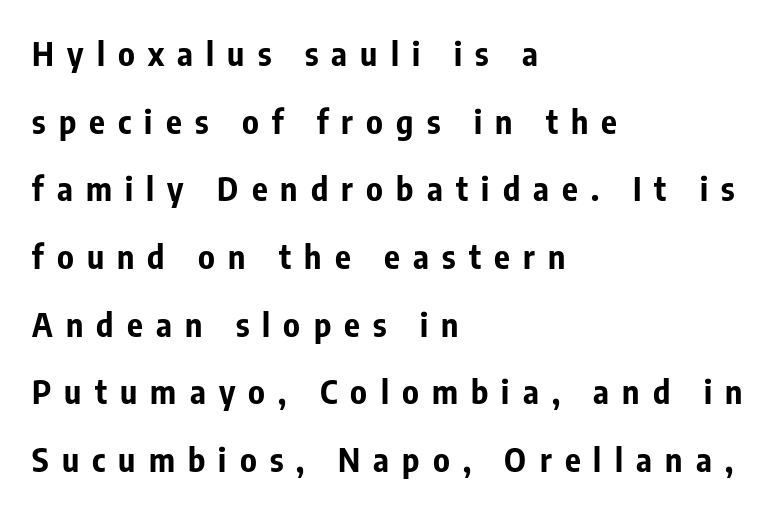
{"serif": "no", "italic": "no", "bold": "yes", "weight": "bold", "width": "condensed", "stroke_contrast": "low", "x_height": "medium", "monospaced": "no", "underline": "no", "align": "left", "line_spacing": "loose", "line_spacing_ratio": 2.05, "letter_spacing": "wide", "letter_spacing_em": 0.4, "glyph_px": 33}
